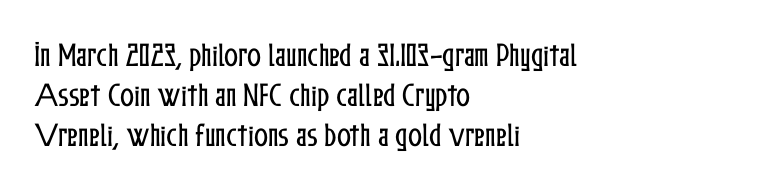
{"italic": "no", "underline": "no", "align": "left", "line_spacing": "normal", "line_spacing_ratio": 1.54, "letter_spacing": "normal", "letter_spacing_em": 0.0, "glyph_px": 26}
